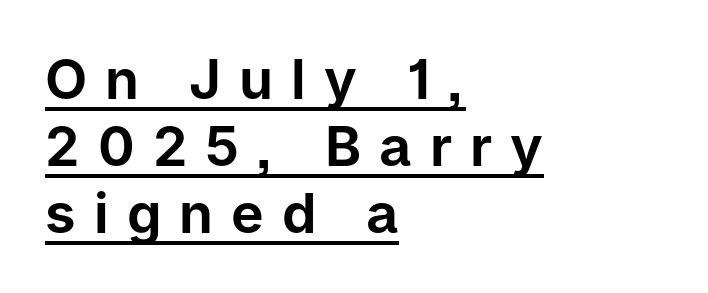
Looks like regular typesetting: each glyph gets only the width it needs. Vertical strokes here are truly vertical. Classification — sans serif. The horizontal fit of the characters is loose and conspicuously gappy.
